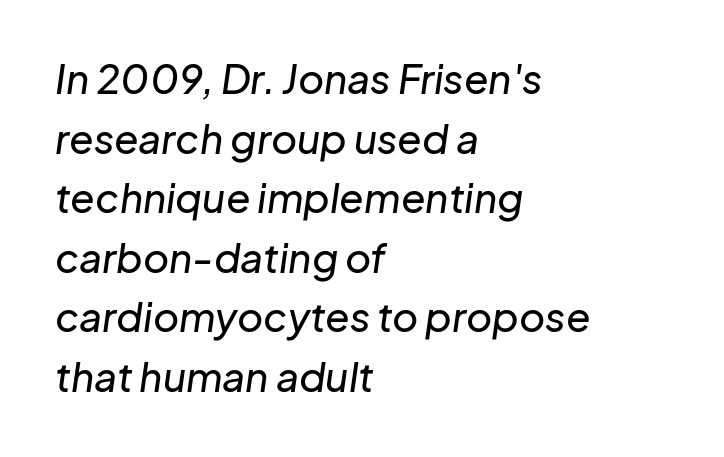
There's an unmistakable incline to the writing here. The strip under each line holds only bare page. The lines sit at an ordinary, default distance from one another. Spacing verdict: proportional, widths tailored to each character. Horizontally, the lines are justified to the leading edge only.
